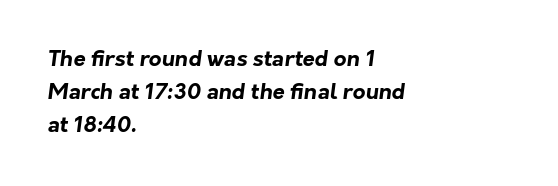
The image shows 22 px bold type; set left-aligned, normal line spacing (1.5x), normal letter spacing, not underlined.
